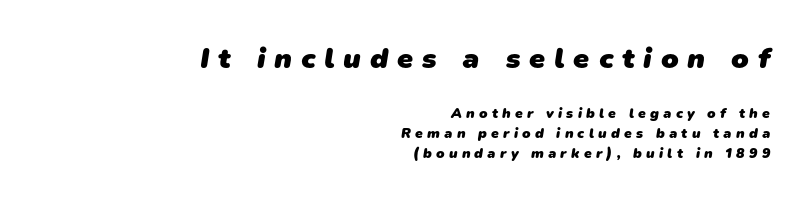
{"serif": "no", "bold": "yes", "weight": "heavy", "width": "normal", "stroke_contrast": "low", "x_height": "medium", "monospaced": "no", "underline": "no", "align": "right", "line_spacing": "normal", "line_spacing_ratio": 1.41, "letter_spacing": "wide", "letter_spacing_em": 0.3, "larger_block": "first", "size_ratio": 2.07, "glyph_px": 29}
